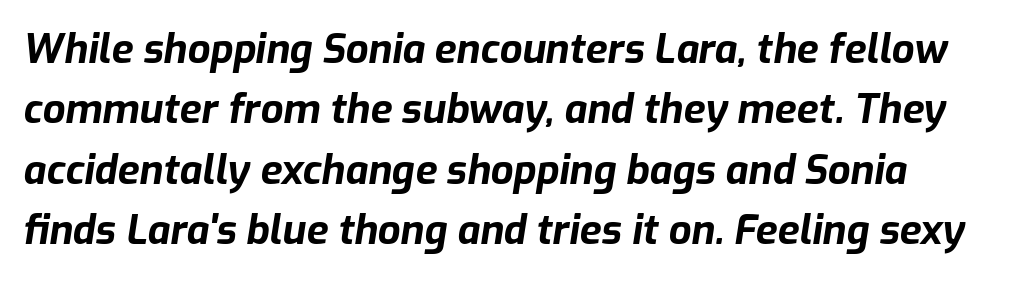
Looks like regular typesetting: each glyph gets only the width it needs. The line texture is even and compact thanks to regular tracking. It's the slanting kind of type. Pretty heavy lettering here — definitely bold. Quick note: underline off. If you measured baseline to baseline, you'd find a middling distance.
